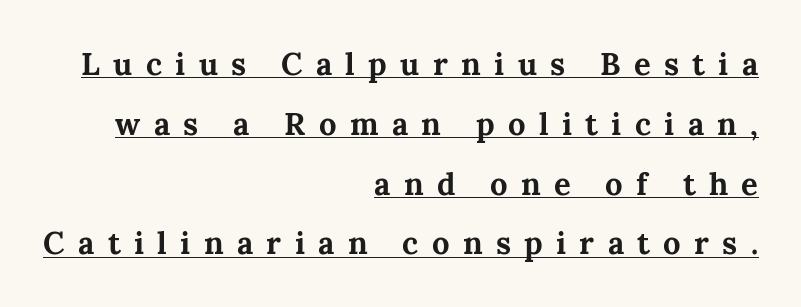
{"serif": "yes", "italic": "no", "bold": "yes", "weight": "bold", "width": "normal", "stroke_contrast": "medium", "x_height": "medium", "monospaced": "no", "underline": "yes", "align": "right", "line_spacing": "loose", "line_spacing_ratio": 1.93, "letter_spacing": "wide", "letter_spacing_em": 0.43, "glyph_px": 31}
